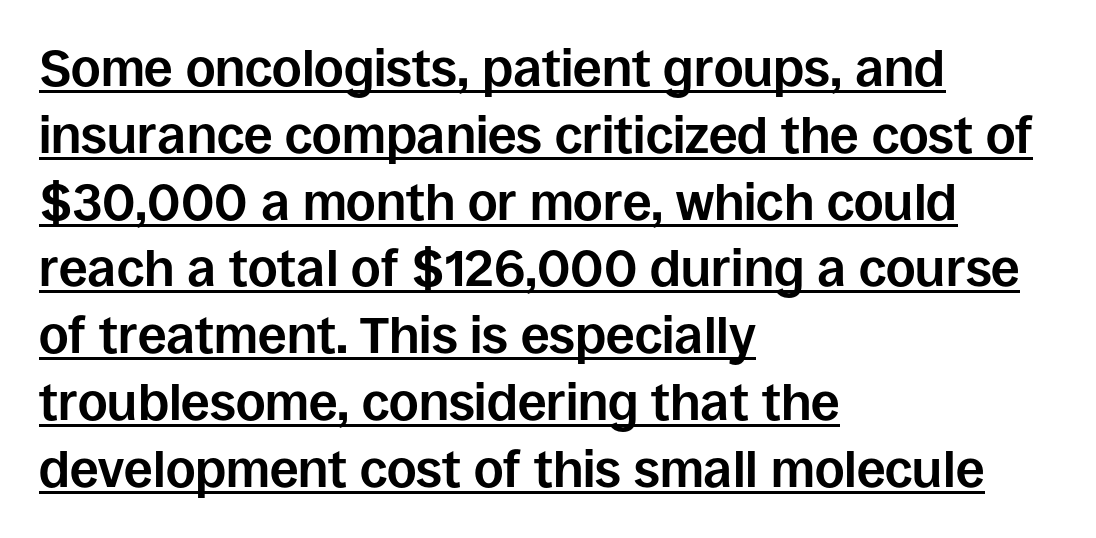
A student would call this left alignment; a typographer would say flush left, rag right. The font's upright variant was chosen for this text. This is sans-serif lettering, the kind often seen on screens and signage. Summary of weight: heavy, a full bold. Observe the ordinary spacing: letters are neighbours, not strangers.
